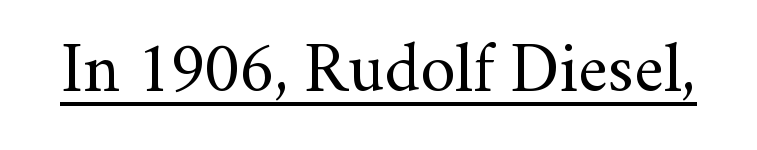
The image shows 70 px regular-weight serif type, upright; set normal letter spacing, underlined; medium stroke contrast and a small x-height.
